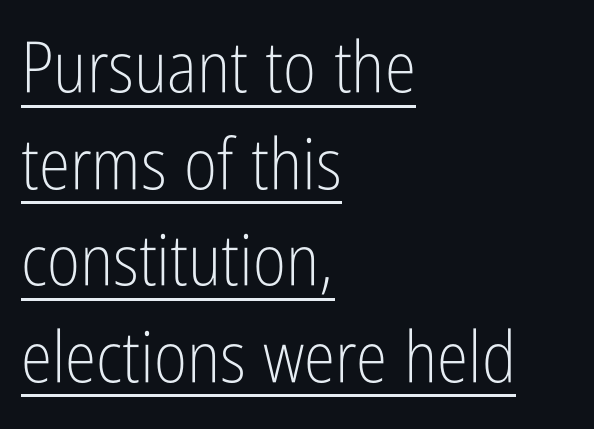
Q: Is the text bold? A: No.
Q: Is the text italic (slanted)? A: No, it is upright.
Q: Is the typeface a serif or a sans-serif typeface? A: Sans-serif.
Q: Is the text underlined? A: Yes.
Q: How is the paragraph aligned? A: Left-aligned.
Q: Is the spacing between letters normal or unusually wide? A: Normal.
Q: Is the spacing between lines tight, normal or loose? A: Normal.
Q: Width (condensed, normal, or wide)? A: Condensed.
Q: Stroke contrast? A: Low.
Q: x-height? A: Medium.
Q: Monospaced? A: No.
